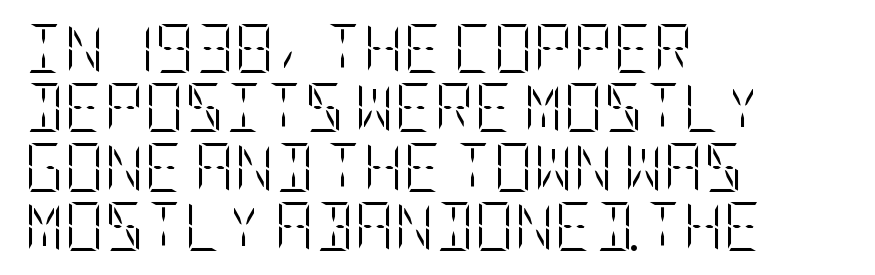
Q: Is the text bold? A: No.
Q: Is the text italic (slanted)? A: No, it is upright.
Q: Is the text underlined? A: No.
Q: How is the paragraph aligned? A: Left-aligned.
Q: Is the spacing between letters normal or unusually wide? A: Normal.
Q: Width (condensed, normal, or wide)? A: Condensed.
Q: Stroke contrast? A: Low.
Q: x-height? A: Large.
